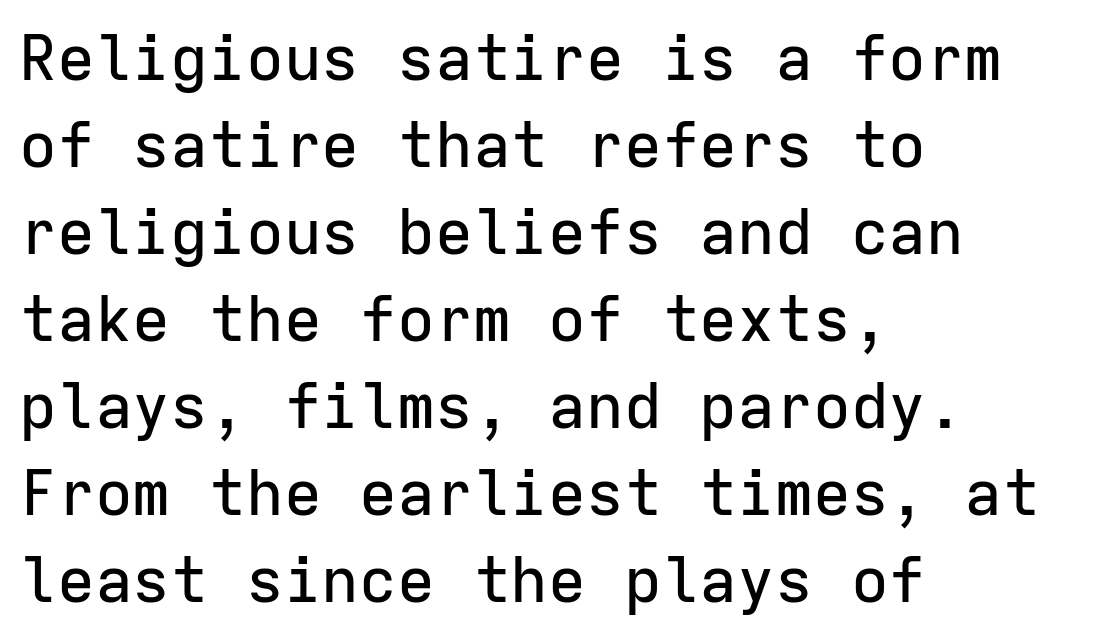
Q: Is the text italic (slanted)? A: No, it is upright.
Q: Is the typeface a serif or a sans-serif typeface? A: Sans-serif.
Q: Is the text underlined? A: No.
Q: How is the paragraph aligned? A: Left-aligned.
Q: Is the spacing between letters normal or unusually wide? A: Normal.
Q: Is the spacing between lines tight, normal or loose? A: Normal.
Q: Width (condensed, normal, or wide)? A: Normal.
Q: Stroke contrast? A: Low.
Q: x-height? A: Medium.
Q: Monospaced? A: Yes.
